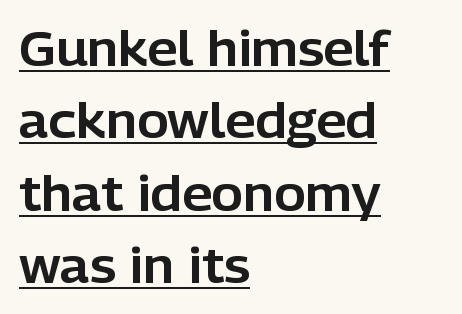
Letter spacing: default. Leading: standard. The type sits square on the baseline with zero lean. Compared with a centered layout, this one pins lines to the left instead. You could not count columns in this text — the font is proportionally spaced. Has an underline been added? It has.
